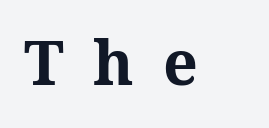
{"serif": "yes", "italic": "no", "bold": "yes", "weight": "bold", "width": "normal", "stroke_contrast": "medium", "x_height": "medium", "monospaced": "no", "underline": "no", "letter_spacing": "wide", "letter_spacing_em": 0.48, "glyph_px": 61}
